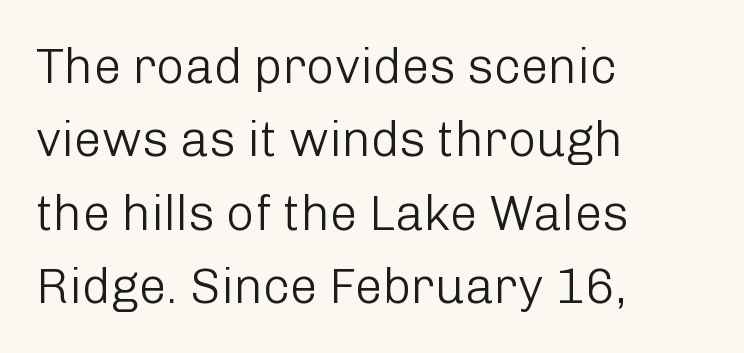
Q: Is the text bold? A: No.
Q: Is the text italic (slanted)? A: No, it is upright.
Q: Is the typeface a serif or a sans-serif typeface? A: Sans-serif.
Q: Is the text underlined? A: No.
Q: How is the paragraph aligned? A: Left-aligned.
Q: Is the spacing between letters normal or unusually wide? A: Normal.
Q: Is the spacing between lines tight, normal or loose? A: Normal.
Q: Width (condensed, normal, or wide)? A: Normal.
Q: Stroke contrast? A: Low.
Q: x-height? A: Medium.
Q: Monospaced? A: No.
